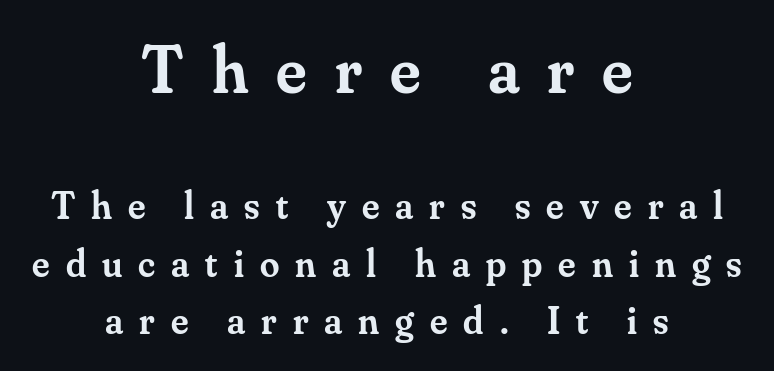
The image shows 68 px semibold serif type, upright; set centered, normal line spacing (1.47x), unusually wide letter spacing (+0.41 em), not underlined; the first (top) block is 1.74x larger; medium stroke contrast and a small x-height.
